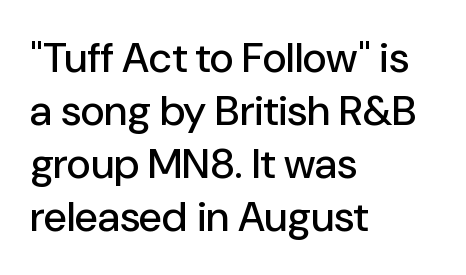
Q: Is the text italic (slanted)? A: No, it is upright.
Q: Is the typeface a serif or a sans-serif typeface? A: Sans-serif.
Q: Is the text underlined? A: No.
Q: How is the paragraph aligned? A: Left-aligned.
Q: Is the spacing between letters normal or unusually wide? A: Normal.
Q: Is the spacing between lines tight, normal or loose? A: Normal.
Q: Width (condensed, normal, or wide)? A: Normal.
Q: Stroke contrast? A: Low.
Q: x-height? A: Medium.
Q: Monospaced? A: No.
